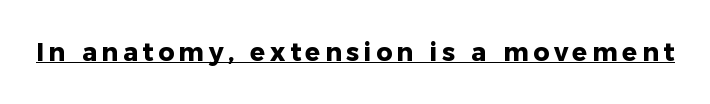
The image shows 25 px bold type, upright; set underlined.
